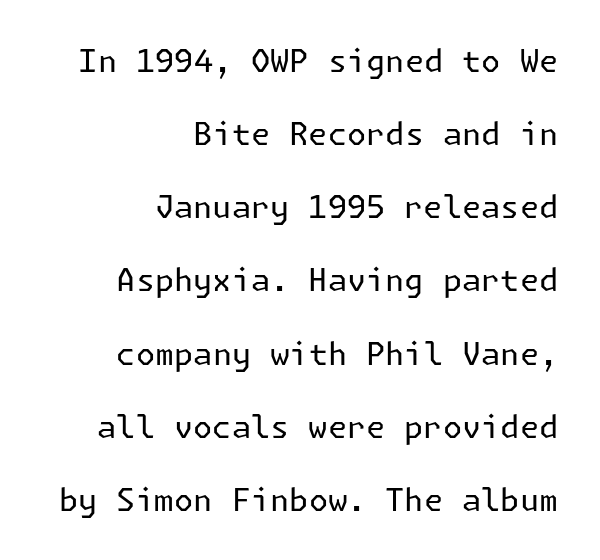
{"serif": "no", "italic": "no", "bold": "no", "weight": "regular", "width": "normal", "stroke_contrast": "low", "x_height": "medium", "underline": "no", "align": "right", "line_spacing": "loose", "line_spacing_ratio": 2.36, "letter_spacing": "normal", "letter_spacing_em": 0.0, "glyph_px": 31}
